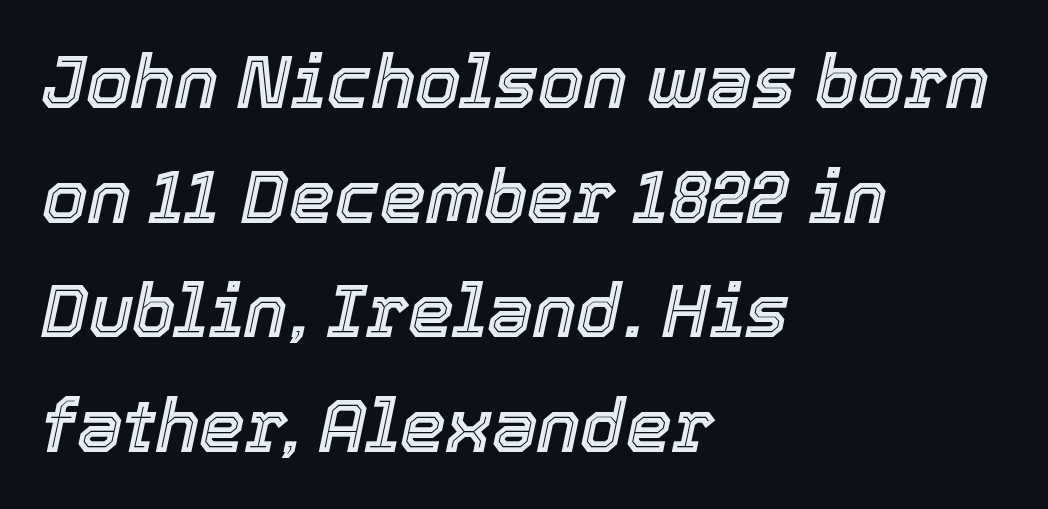
The image shows 73 px text type, italic (leaning right); set left-aligned, normal line spacing (1.57x), normal letter spacing, not underlined; a medium x-height.
